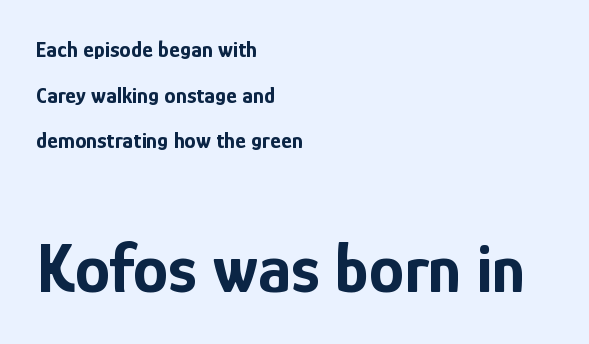
Q: Is the text bold? A: Yes.
Q: Is the text italic (slanted)? A: No, it is upright.
Q: Is the typeface a serif or a sans-serif typeface? A: Sans-serif.
Q: Is the text underlined? A: No.
Q: How is the paragraph aligned? A: Left-aligned.
Q: Is the spacing between letters normal or unusually wide? A: Normal.
Q: Is the spacing between lines tight, normal or loose? A: Loose.
Q: Which block of text is set in a larger size, the first (top) or the second (bottom)? A: The second (bottom) one.
Q: Width (condensed, normal, or wide)? A: Condensed.
Q: Stroke contrast? A: Low.
Q: x-height? A: Medium.
Q: Monospaced? A: No.
